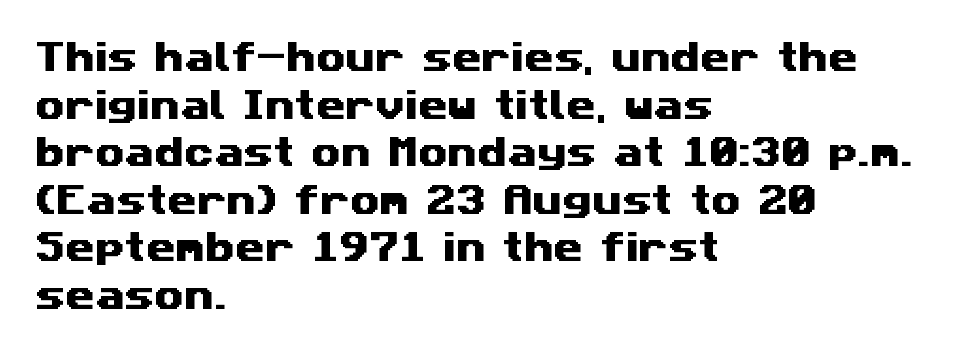
Q: Is the typeface a serif or a sans-serif typeface? A: Sans-serif.
Q: Is the text underlined? A: No.
Q: How is the paragraph aligned? A: Left-aligned.
Q: Is the spacing between letters normal or unusually wide? A: Normal.
Q: Is the spacing between lines tight, normal or loose? A: Normal.
Q: Width (condensed, normal, or wide)? A: Wide.
Q: Stroke contrast? A: Medium.
Q: x-height? A: Medium.
Q: Monospaced? A: No.
